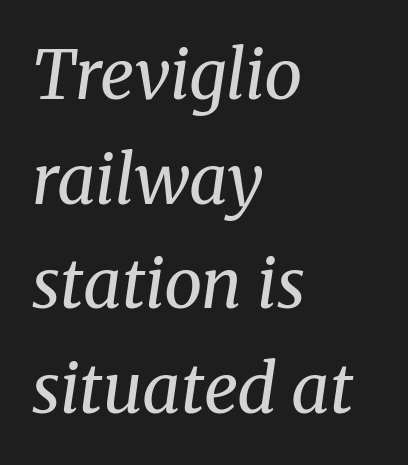
A normal amount of white space separates one row of letters from the next. Letters rest on an invisible, unmarked baseline. A quiet, ordinary-to-light weight characterises the typeface. Observe the serifs anchoring each vertical stroke in this sample. The letters are slanted; this is an italic face.
